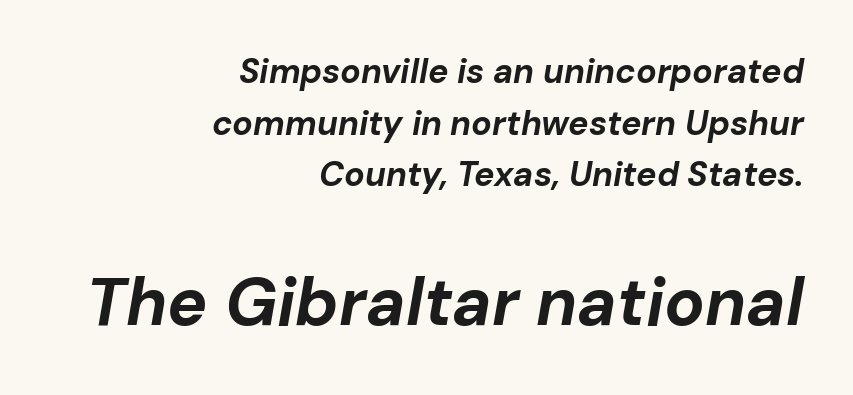
{"italic": "yes", "lean": "right", "slant_degrees": 10, "bold": "yes", "weight": "bold", "width": "normal", "stroke_contrast": "low", "x_height": "medium", "monospaced": "no", "underline": "no", "align": "right", "line_spacing": "normal", "line_spacing_ratio": 1.52, "letter_spacing": "normal", "letter_spacing_em": 0.0, "larger_block": "second", "size_ratio": 1.97, "glyph_px": 67}
